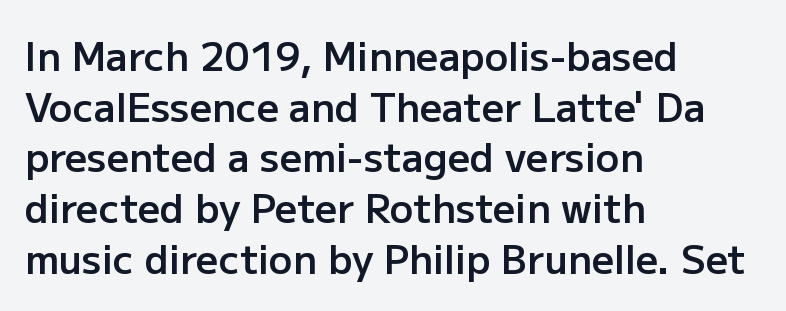
{"serif": "no", "italic": "no", "bold": "semi", "weight": "semibold", "width": "normal", "stroke_contrast": "low", "x_height": "medium", "monospaced": "no", "underline": "no", "align": "left", "line_spacing": "normal", "line_spacing_ratio": 1.3, "letter_spacing": "normal", "letter_spacing_em": 0.0, "glyph_px": 39}
